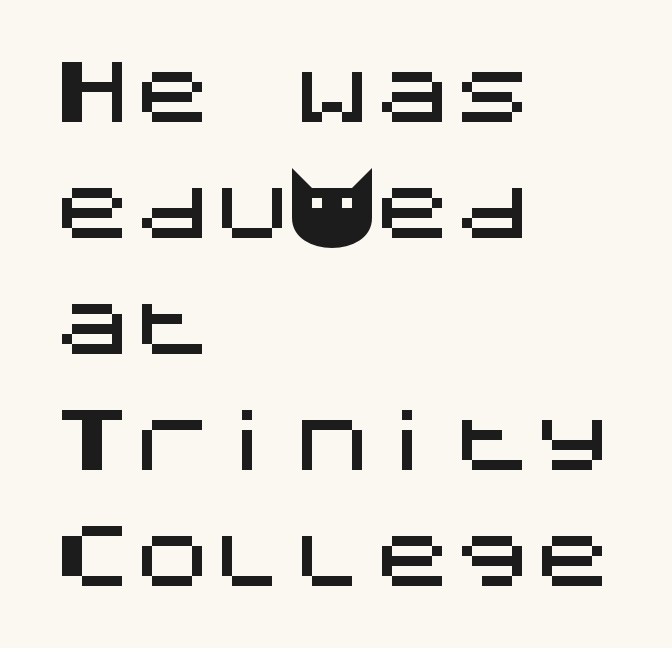
Q: Is the text italic (slanted)? A: No, it is upright.
Q: Is the typeface a serif or a sans-serif typeface? A: Sans-serif.
Q: Is the text underlined? A: No.
Q: How is the paragraph aligned? A: Left-aligned.
Q: Is the spacing between letters normal or unusually wide? A: Normal.
Q: Is the spacing between lines tight, normal or loose? A: Normal.
Q: Width (condensed, normal, or wide)? A: Normal.
Q: Stroke contrast? A: Medium.
Q: x-height? A: Large.
